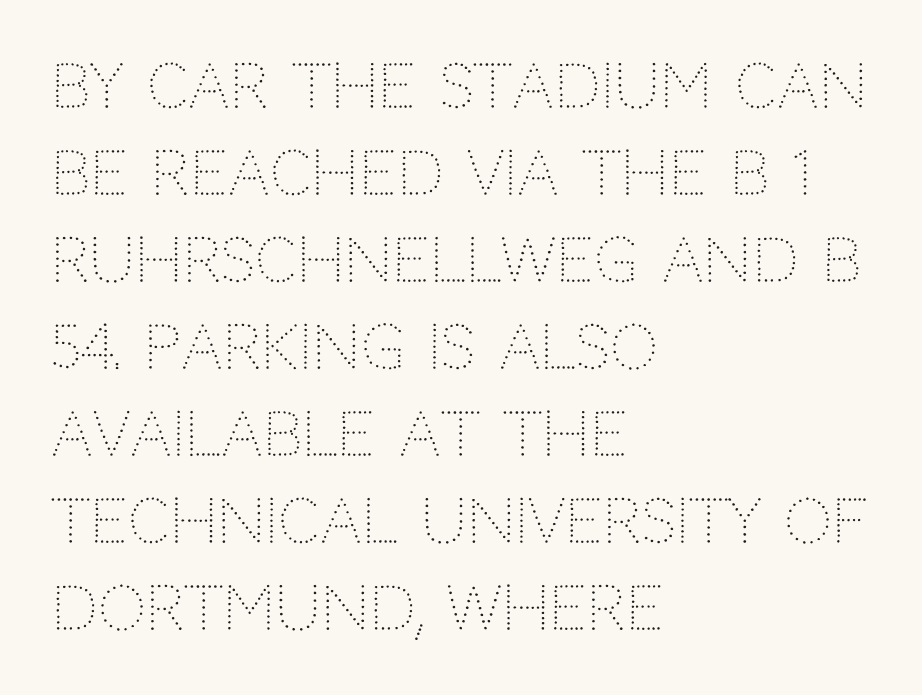
The image shows 60 px light sans-serif type, upright; set left-aligned, normal line spacing (1.45x), normal letter spacing, not underlined; low stroke contrast and a large x-height.
